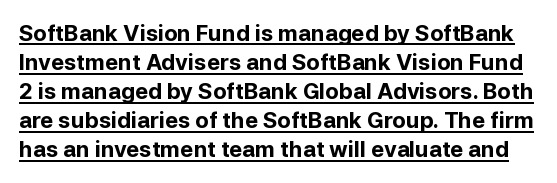
Q: Is the text bold? A: Yes.
Q: Is the text italic (slanted)? A: No, it is upright.
Q: Is the text underlined? A: Yes.
Q: Is the spacing between letters normal or unusually wide? A: Normal.
Q: Is the spacing between lines tight, normal or loose? A: Normal.
